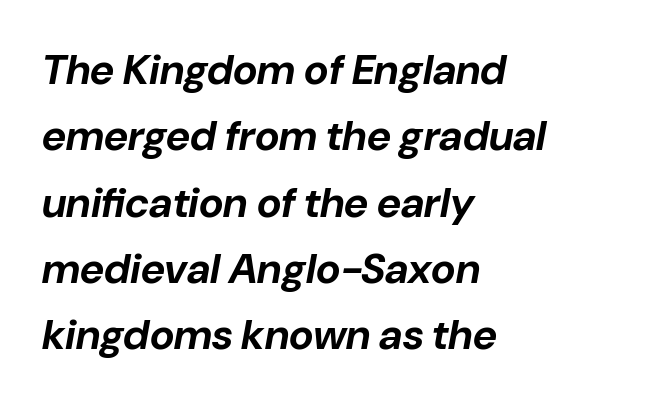
Q: Is the text bold? A: Yes.
Q: Is the text italic (slanted)? A: Yes, it leans right by about 10 degrees.
Q: Is the text underlined? A: No.
Q: How is the paragraph aligned? A: Left-aligned.
Q: Is the spacing between letters normal or unusually wide? A: Normal.
Q: Is the spacing between lines tight, normal or loose? A: Normal.
Q: Width (condensed, normal, or wide)? A: Normal.
Q: Stroke contrast? A: Low.
Q: x-height? A: Medium.
Q: Monospaced? A: No.
